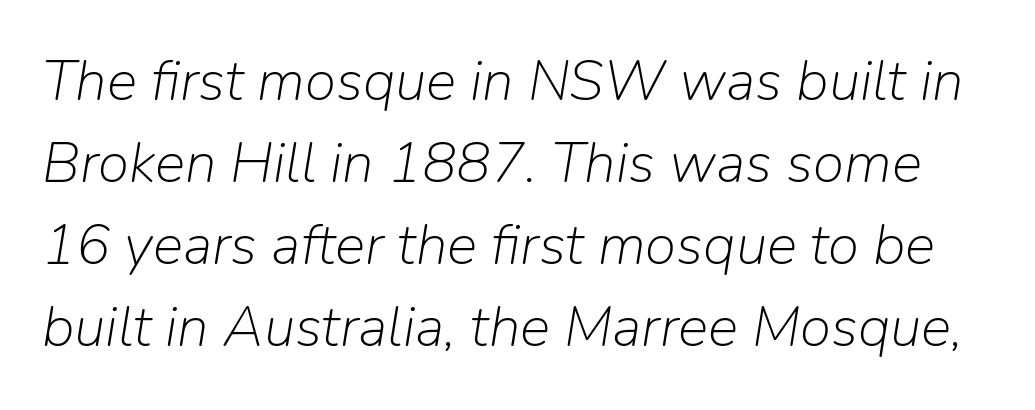
Words appear dense and cohesive because spacing is normal. The strip under each line holds only bare page. Each letter keeps its own natural width here, so spacing adapts to shape. Ink coverage per letter is moderate at most.
